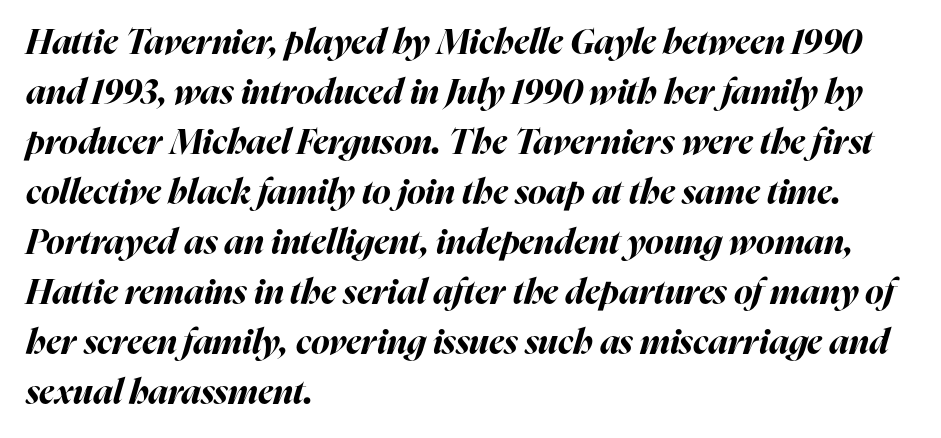
Q: Is the text bold? A: Yes.
Q: Is the text italic (slanted)? A: Yes, it leans right by about 16 degrees.
Q: Is the text underlined? A: No.
Q: How is the paragraph aligned? A: Left-aligned.
Q: Is the spacing between letters normal or unusually wide? A: Normal.
Q: Is the spacing between lines tight, normal or loose? A: Normal.
Q: Width (condensed, normal, or wide)? A: Normal.
Q: Stroke contrast? A: High.
Q: x-height? A: Medium.
Q: Monospaced? A: No.
